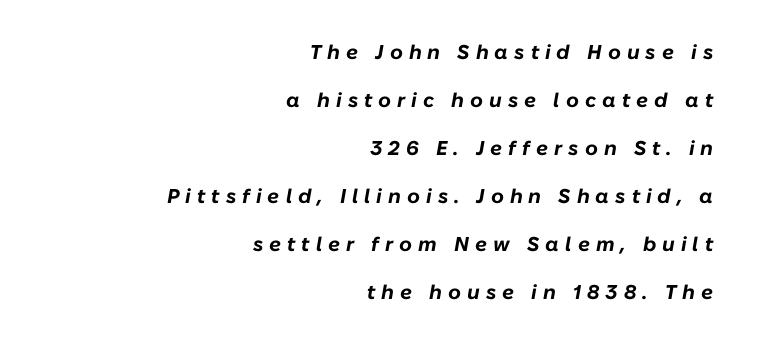
Q: Is the text bold? A: Yes.
Q: Is the text italic (slanted)? A: Yes, it leans right by about 10 degrees.
Q: Is the text underlined? A: No.
Q: How is the paragraph aligned? A: Right-aligned.
Q: Is the spacing between letters normal or unusually wide? A: Unusually wide.
Q: Is the spacing between lines tight, normal or loose? A: Loose.
